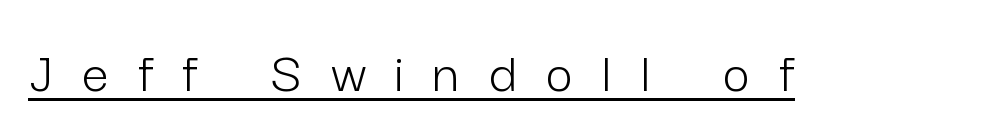
The weight tops out at a normal text grade. Is there an underline? Yes — a line sits under the letters. You could not count columns in this text — the font is proportionally spaced. Ordinary non-slanted type is in use.
